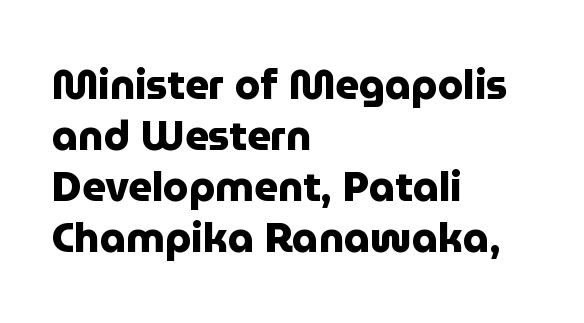
Lines of text with bare space underneath. I'd describe the lettering as bold — thick and assertive. Do the characters align in a grid? No, the font is proportional. Short and long lines alike share a common starting point at left. In terms of posture, this sample is upright. The designer went with a sans here, leaving each stem footless.
